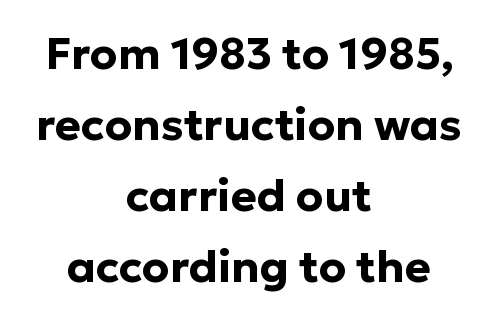
These lines are composed in type without serifs. Set as a true bold cut, around the 700 mark. Do the characters align in a grid? No, the font is proportional. Leftover space on each line is divided equally before and after the words. The lettering holds an erect, upright posture throughout.
